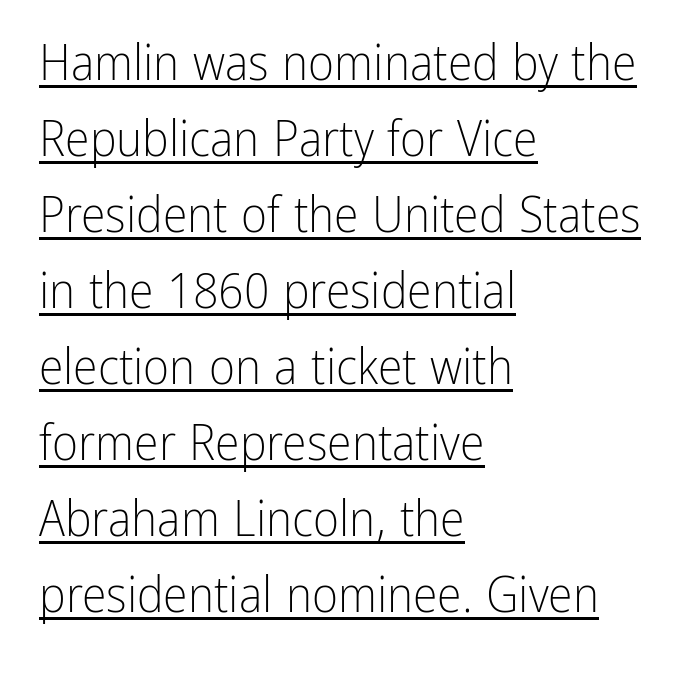
The image shows 50 px light, condensed sans-serif type, upright; set left-aligned, normal line spacing (1.52x), normal letter spacing, underlined; low stroke contrast and a medium x-height.
